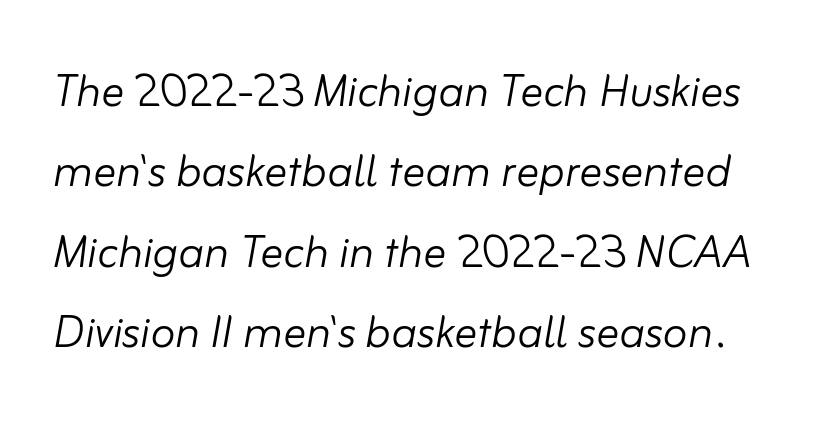
{"italic": "yes", "lean": "right", "slant_degrees": 10, "bold": "no", "weight": "light", "width": "normal", "stroke_contrast": "low", "x_height": "small", "monospaced": "no", "underline": "no", "line_spacing": "normal", "line_spacing_ratio": 1.41, "letter_spacing": "normal", "letter_spacing_em": 0.0, "glyph_px": 57}
